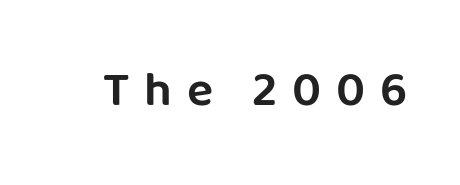
The designer went with a sans here, leaving each stem footless. The specimen reads as upright at a glance. Display-style spreading of the glyphs; the letterfit is very open. Proportional: the letters do not fall into vertical columns.
